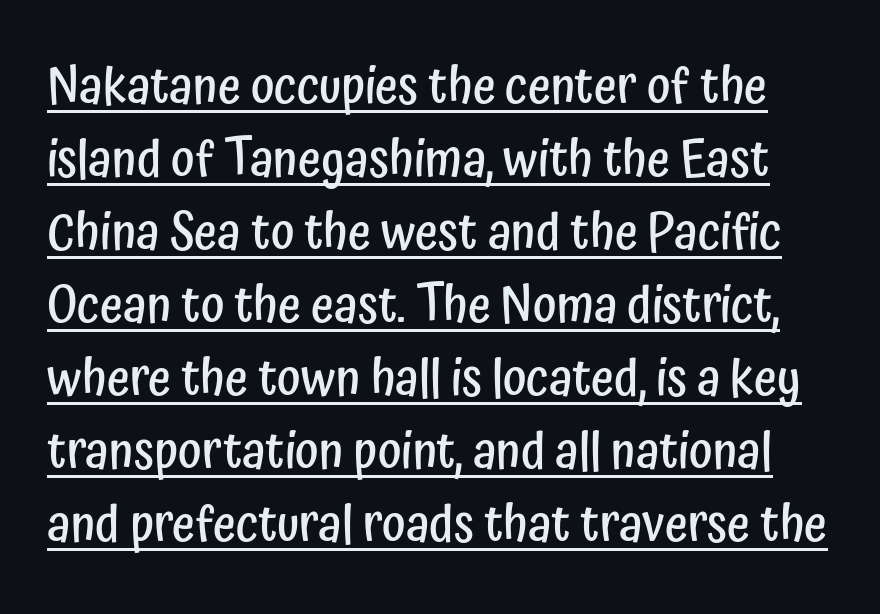
Q: Is the text bold? A: Semi-bold.
Q: Is the text italic (slanted)? A: No, it is upright.
Q: Is the typeface a serif or a sans-serif typeface? A: Sans-serif.
Q: Is the text underlined? A: Yes.
Q: Is the spacing between letters normal or unusually wide? A: Normal.
Q: Is the spacing between lines tight, normal or loose? A: Normal.
Q: Width (condensed, normal, or wide)? A: Condensed.
Q: Stroke contrast? A: Low.
Q: x-height? A: Medium.
Q: Monospaced? A: No.
